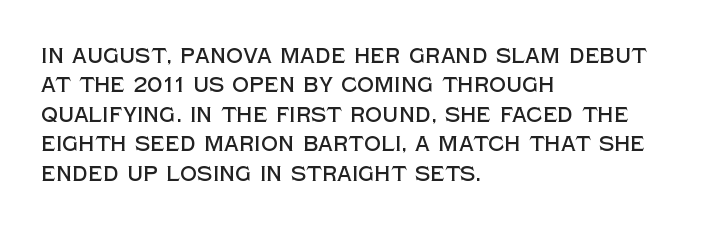
{"italic": "no", "underline": "no", "align": "left", "line_spacing": "normal", "line_spacing_ratio": 1.4, "letter_spacing": "normal", "letter_spacing_em": 0.0, "glyph_px": 21}
